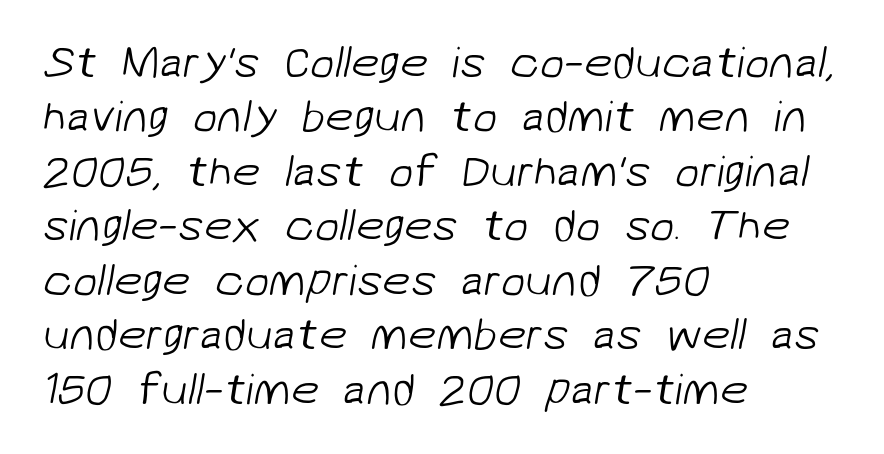
{"serif": "no", "bold": "no", "weight": "light", "width": "normal", "stroke_contrast": "low", "x_height": "medium", "monospaced": "no", "underline": "no", "align": "left", "line_spacing_ratio": 1.21, "letter_spacing": "normal", "letter_spacing_em": 0.0, "glyph_px": 45}
